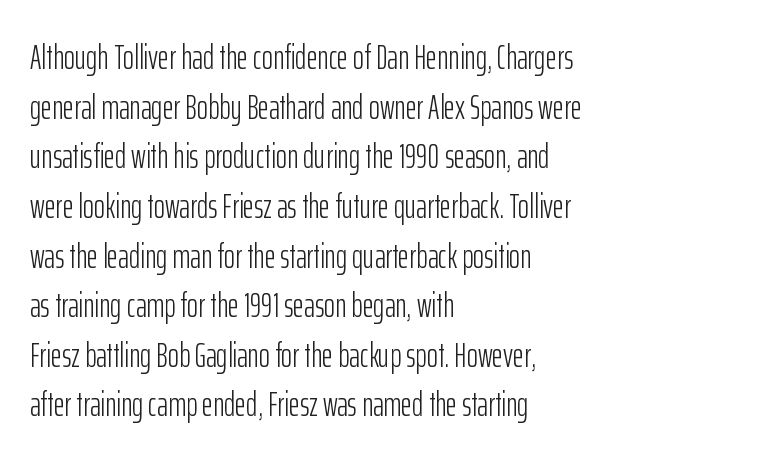
The image shows 34 px light, condensed sans-serif type, upright; set left-aligned, normal line spacing (1.46x), normal letter spacing, not underlined; low stroke contrast and a medium x-height.
